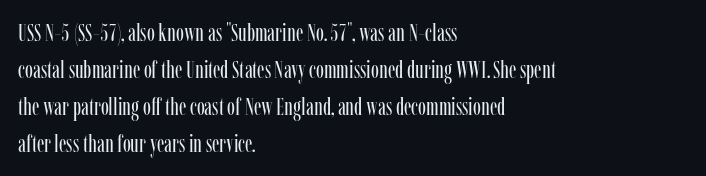
Q: Is the text bold? A: No.
Q: Is the text italic (slanted)? A: No, it is upright.
Q: Is the text underlined? A: No.
Q: How is the paragraph aligned? A: Left-aligned.
Q: Is the spacing between letters normal or unusually wide? A: Normal.
Q: Is the spacing between lines tight, normal or loose? A: Normal.
